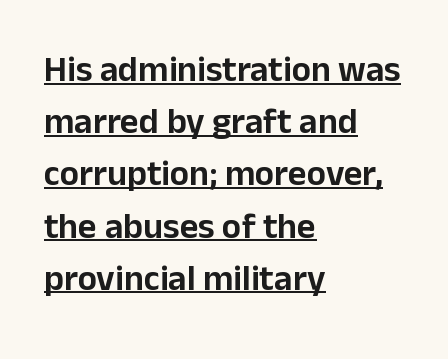
The image shows 36 px sans-serif type, upright; set left-aligned, normal line spacing (1.45x), normal letter spacing, underlined; low stroke contrast and a medium x-height.
